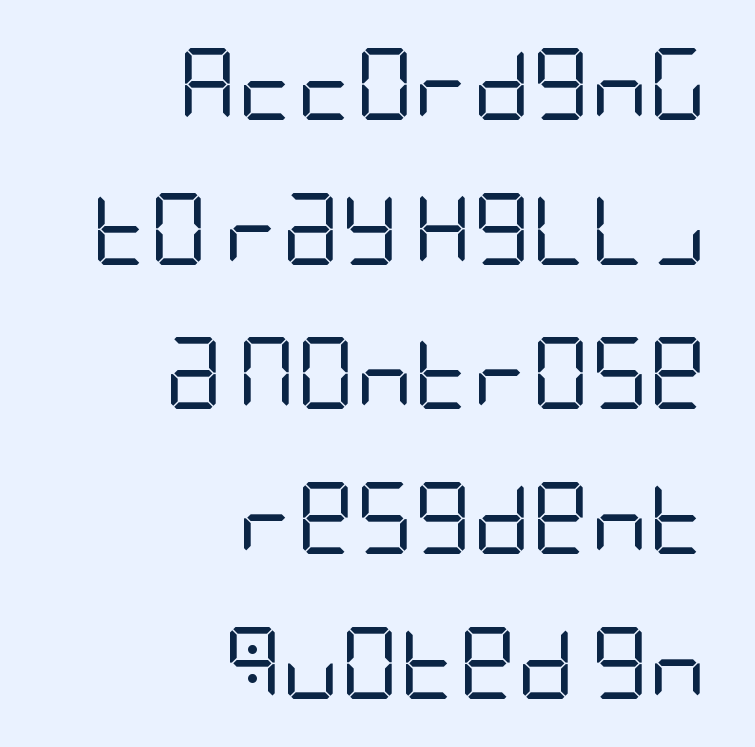
The rag falls on the left side of this text block. The block of text is sparse from top to bottom, with ample space between rows. Regarding serifs, this sample does without them. Letters rest on an invisible, unmarked baseline. A typesetter would call this zero additional tracking.
